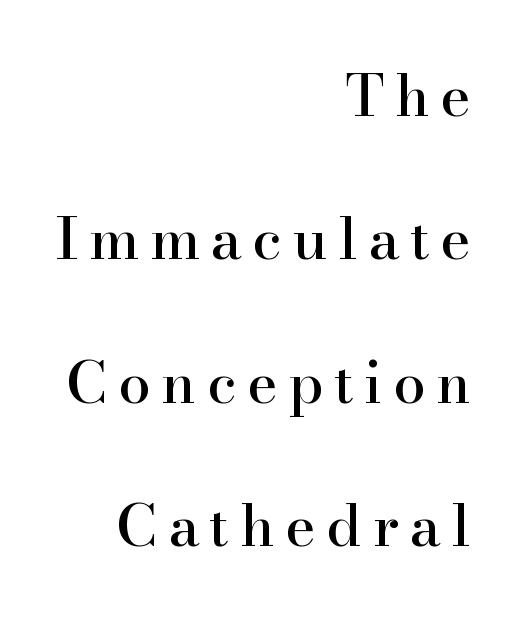
The space beneath each line is pristine and unruled. Compared with a flush-left layout, this one pins lines to the opposite, right side. Serifs: yes, visible at the terminals of the letterforms. Loosely led — the rows are spread out. When letters stand straight like this, we call the style roman or upright. Each letter keeps its own natural width here, so spacing adapts to shape.
